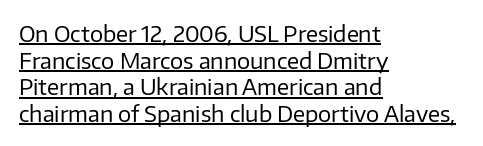
Q: Is the text bold? A: No.
Q: Is the text italic (slanted)? A: No, it is upright.
Q: Is the text underlined? A: Yes.
Q: How is the paragraph aligned? A: Left-aligned.
Q: Is the spacing between letters normal or unusually wide? A: Normal.
